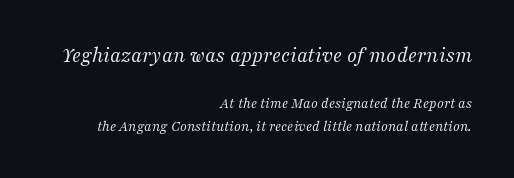
{"italic": "yes", "lean": "right", "slant_degrees": 16, "bold": "no", "underline": "no", "align": "right", "line_spacing": "normal", "line_spacing_ratio": 1.55, "letter_spacing": "normal", "letter_spacing_em": 0.0, "larger_block": "first", "size_ratio": 1.47, "glyph_px": 22}
